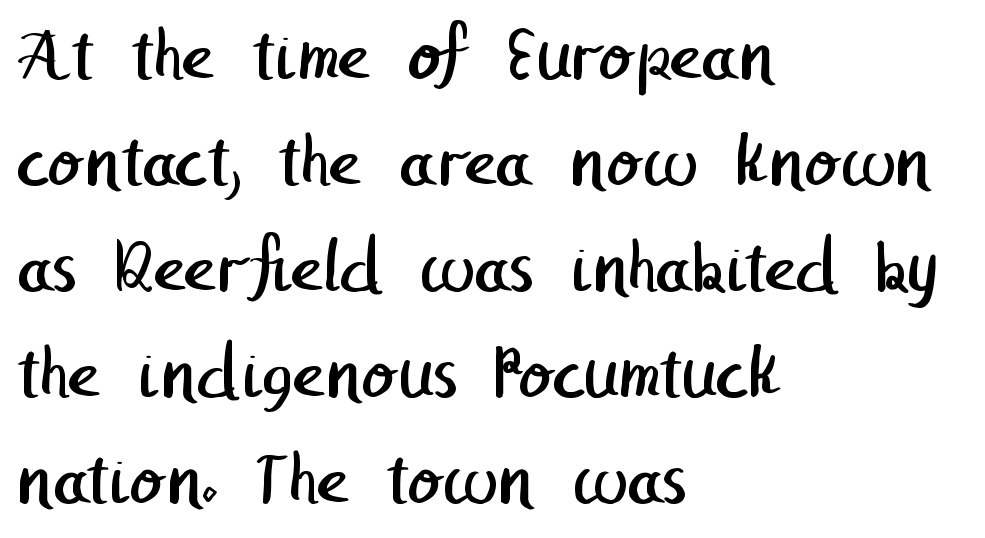
The image shows 78 px regular-weight sans-serif type; set left-aligned, normal line spacing (1.36x), normal letter spacing, not underlined; low stroke contrast and a medium x-height.
